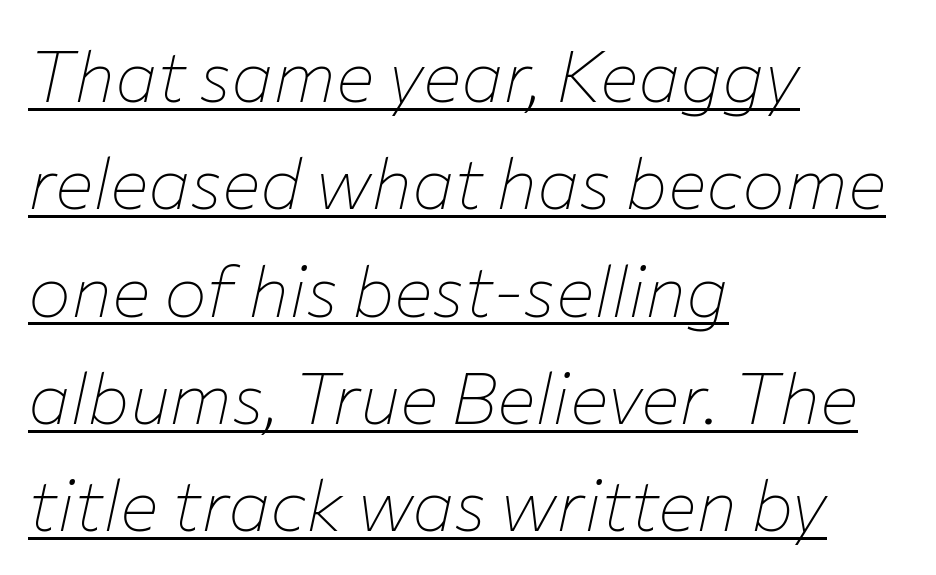
Compared with typical paragraphs, the rows here are spaced about the same. Italic? Definitely — the glyphs are oblique. Caption: face not bold, strokes unweighted. In terms of letterspacing, this is plain default setting. The sample's only ornament is a line tracing under the words.
